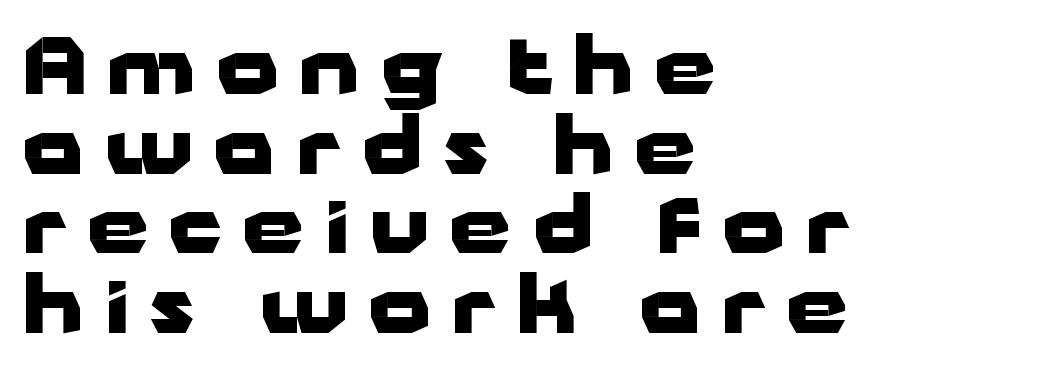
Glance below the letters and you will spot only blank space. This rendering uses left alignment, leaving the right contour irregular. These lines huddle together more closely than default settings would place them. Does the type have serifs? No, each stem ends abruptly. You could not count columns in this text — the font is proportionally spaced.
